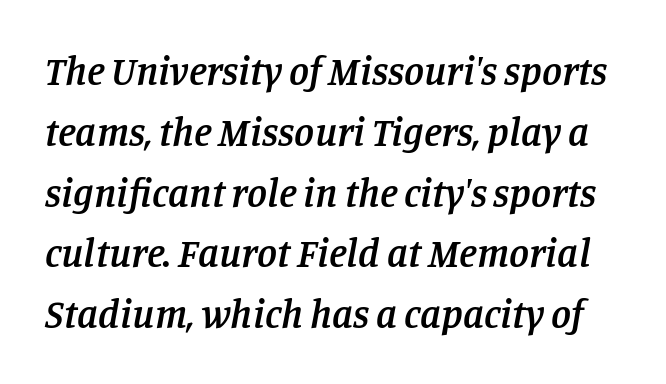
Yep, that's italic — everything's leaning. Summary of vertical rhythm: regular, with standard interline spacing. Small tapered or slab feet sit at the stroke ends, so this counts as serif. Weight: semibold (demi).
